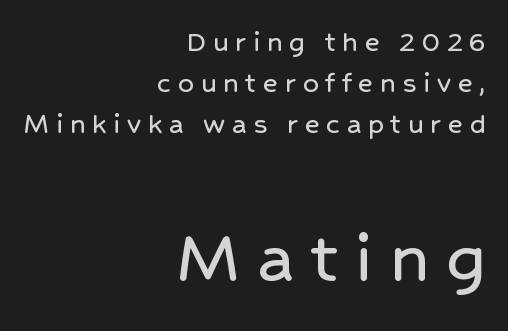
Q: Is the text italic (slanted)? A: No, it is upright.
Q: Is the typeface a serif or a sans-serif typeface? A: Sans-serif.
Q: Is the text underlined? A: No.
Q: How is the paragraph aligned? A: Right-aligned.
Q: Is the spacing between letters normal or unusually wide? A: Unusually wide.
Q: Is the spacing between lines tight, normal or loose? A: Normal.
Q: Which block of text is set in a larger size, the first (top) or the second (bottom)? A: The second (bottom) one.
Q: Width (condensed, normal, or wide)? A: Normal.
Q: Stroke contrast? A: Low.
Q: x-height? A: Medium.
Q: Monospaced? A: No.
